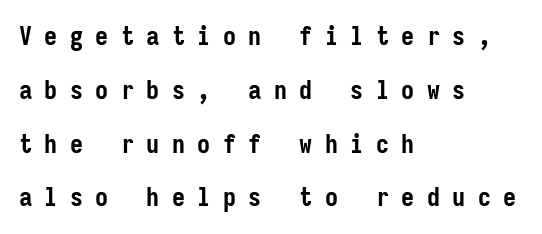
Q: Is the text bold? A: Yes.
Q: Is the text italic (slanted)? A: No, it is upright.
Q: Is the text underlined? A: No.
Q: How is the paragraph aligned? A: Left-aligned.
Q: Is the spacing between letters normal or unusually wide? A: Unusually wide.
Q: Is the spacing between lines tight, normal or loose? A: Loose.
